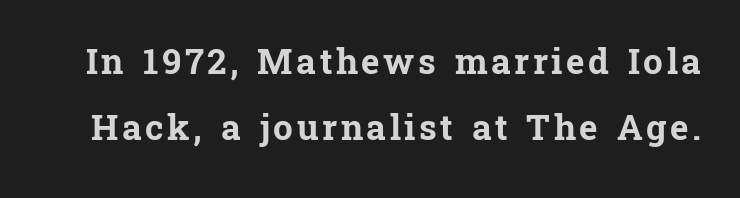
{"serif": "yes", "italic": "no", "bold": "yes", "weight": "bold", "width": "normal", "stroke_contrast": "low", "x_height": "medium", "monospaced": "no", "underline": "no", "line_spacing": "loose", "line_spacing_ratio": 1.9, "glyph_px": 35}
